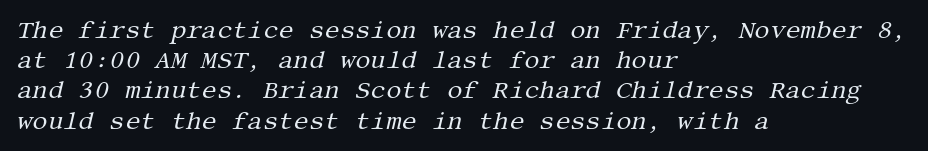
Yep, that's italic — everything's leaning. No chunkiness to these letters — they're not bold. This block has exactly the height ordinary leading produces. The string is rendered with underlining switched off.
